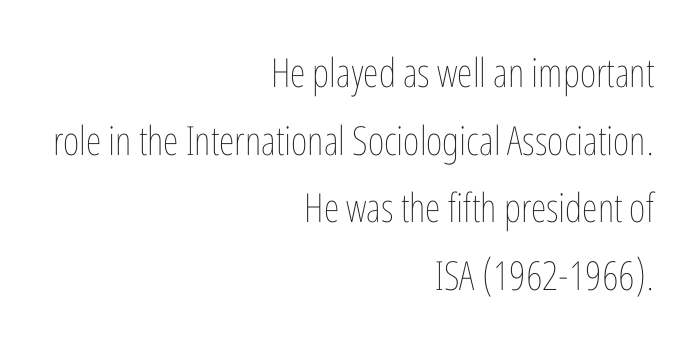
The image shows 40 px thin, condensed type, upright; set right-aligned, normal line spacing (1.69x), normal letter spacing, not underlined; low stroke contrast and a medium x-height.
